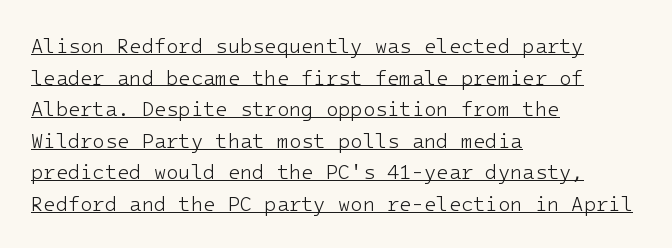
The image shows 20 px text type, upright; set left-aligned, normal line spacing (1.58x), normal letter spacing, underlined.
